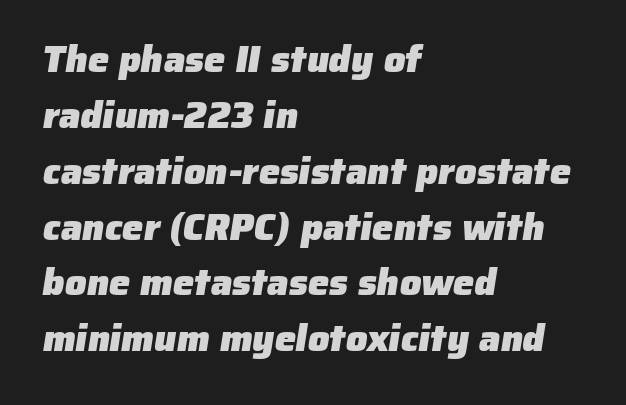
The image shows 38 px heavy sans-serif type; set left-aligned, normal line spacing (1.47x), normal letter spacing, not underlined; low stroke contrast and a medium x-height.
